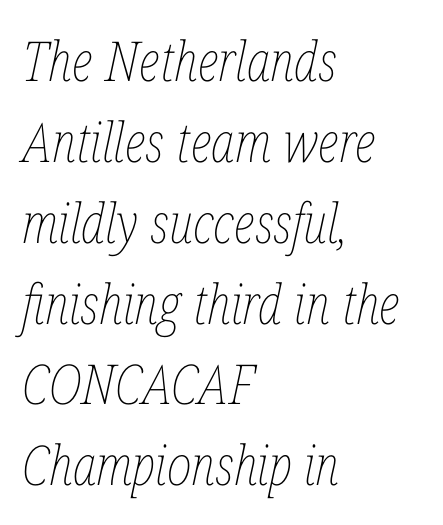
The image shows 55 px thin, condensed type, italic (leaning right); set left-aligned, normal line spacing (1.47x), normal letter spacing, not underlined; low stroke contrast and a medium x-height.
